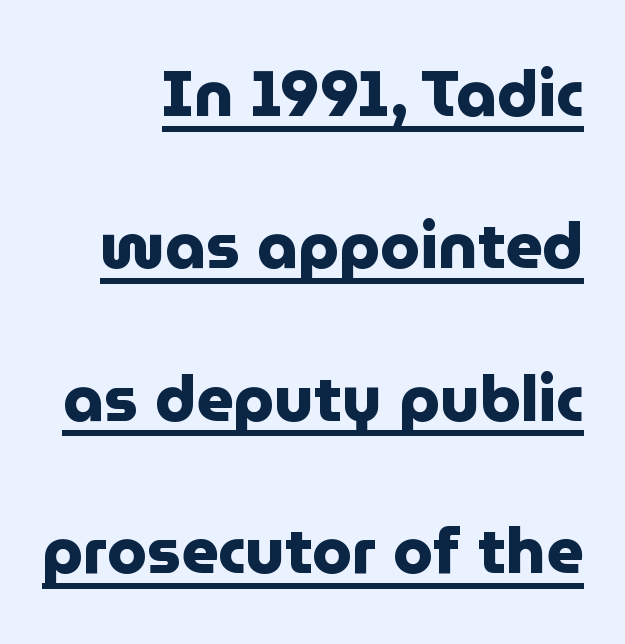
{"serif": "no", "italic": "no", "bold": "yes", "weight": "heavy", "width": "normal", "stroke_contrast": "low", "x_height": "medium", "monospaced": "no", "underline": "yes", "align": "right", "line_spacing": "loose", "line_spacing_ratio": 2.38, "letter_spacing": "normal", "letter_spacing_em": 0.0, "glyph_px": 64}
